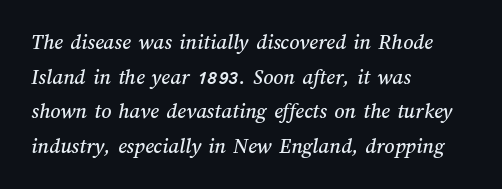
The image shows 22 px text type; set left-aligned, normal line spacing (1.57x), normal letter spacing, not underlined.
